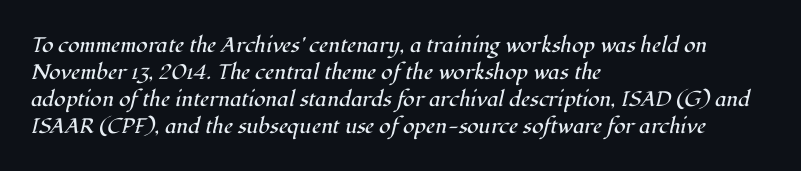
An italicized treatment has been applied to the whole sample. The space between consecutive lines is moderate. Check the space under the baseline: it is left empty. In terms of letterspacing, this is plain default setting. Weight: in the light-to-regular range.
